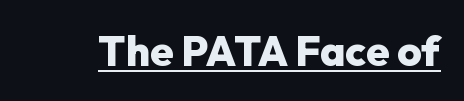
Every word sits above its own underline. Each letter keeps its own natural width here, so spacing adapts to shape. Nothing sits at the stroke ends, so this counts as sans-serif. I'd describe the lettering as bold — thick and assertive.
